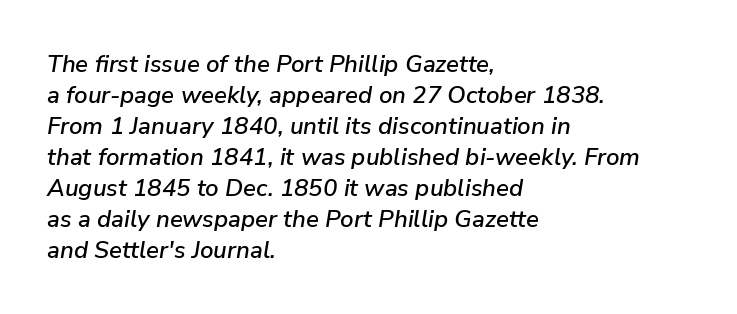
Q: Is the text italic (slanted)? A: Yes, it leans right by about 9 degrees.
Q: Is the text underlined? A: No.
Q: How is the paragraph aligned? A: Left-aligned.
Q: Is the spacing between letters normal or unusually wide? A: Normal.
Q: Is the spacing between lines tight, normal or loose? A: Normal.
